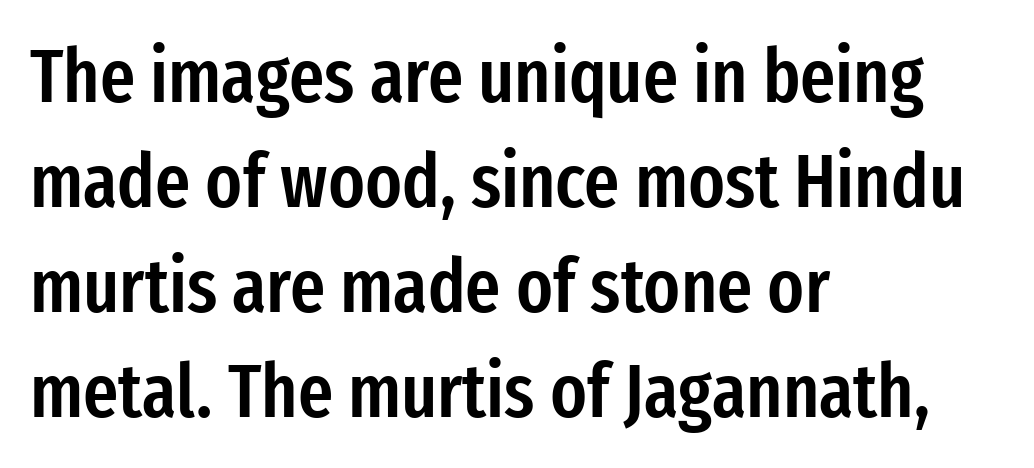
The image shows 76 px semibold, condensed sans-serif type, upright; set left-aligned, normal line spacing (1.38x), normal letter spacing, not underlined; low stroke contrast and a medium x-height.
